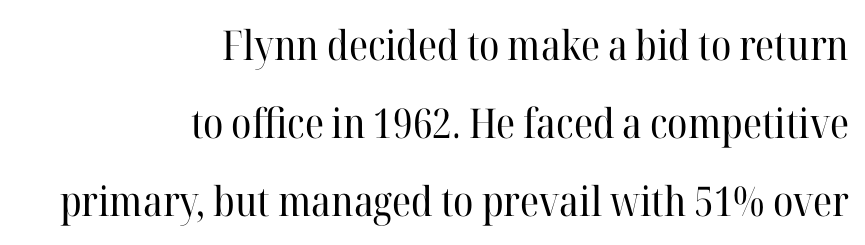
The image shows 41 px regular-weight serif type, upright; set right-aligned, loose line spacing (1.9x), normal letter spacing, not underlined; high stroke contrast and a medium x-height.
